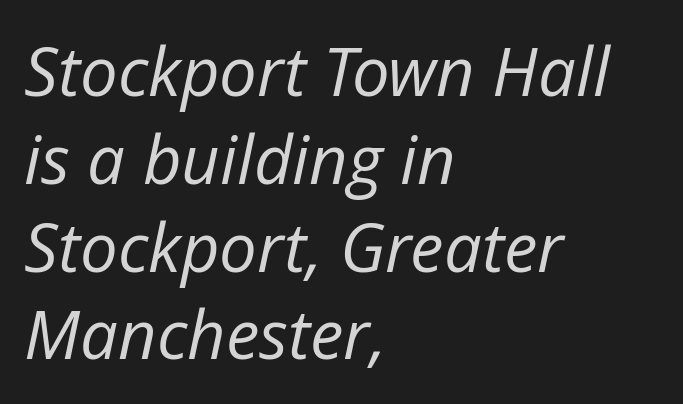
{"italic": "yes", "lean": "right", "slant_degrees": 12, "bold": "no", "weight": "regular", "width": "normal", "stroke_contrast": "low", "x_height": "medium", "monospaced": "no", "underline": "no", "align": "left", "line_spacing": "normal", "line_spacing_ratio": 1.31, "letter_spacing": "normal", "letter_spacing_em": 0.0, "glyph_px": 67}
